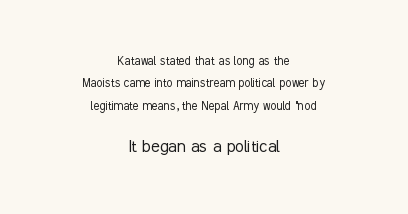
Q: Is the text bold? A: No.
Q: Is the text italic (slanted)? A: No, it is upright.
Q: Is the text underlined? A: No.
Q: How is the paragraph aligned? A: Centered.
Q: Is the spacing between letters normal or unusually wide? A: Normal.
Q: Is the spacing between lines tight, normal or loose? A: Normal.
Q: Which block of text is set in a larger size, the first (top) or the second (bottom)? A: The second (bottom) one.
